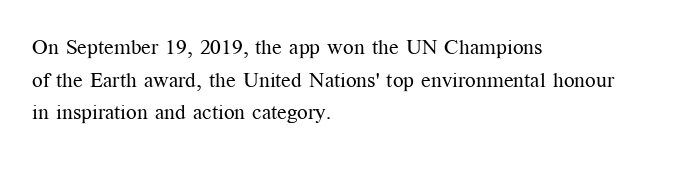
The axis of the letterforms is exactly vertical. Here the glyphs are tracked normally, forming tight word shapes. Descenders hang freely into open space. Line beginnings align vertically; line endings do not. The rows are spaced the way most documents space them.
